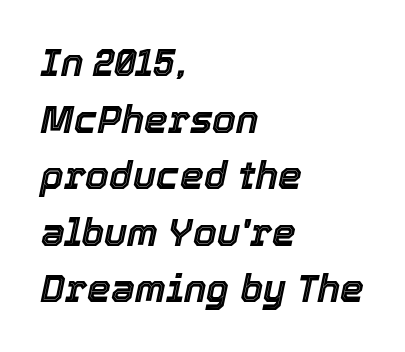
A typesetter would call this zero additional tracking. In terms of leading, this rendering sits right in the middle. These lines are rendered in a variable-pitch font. Slanted lettering throughout.
